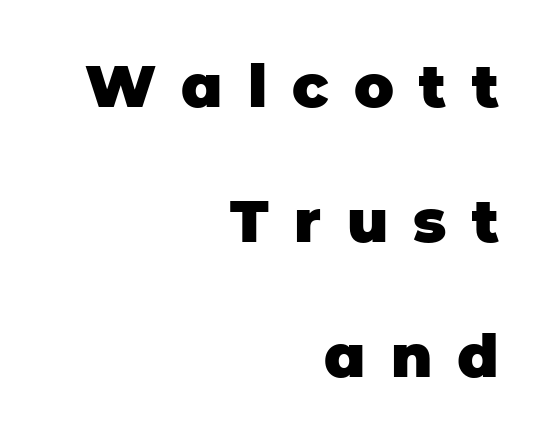
Underlining? Definitely not there. Someone cranked the tracking dial way up on this one. Do the characters align in a grid? No, the font is proportional. On the weight axis this lands at bold, roughly 700. Check where the strokes stop: nothing finishes them off — pure sans. You can tell it's not italic because the verticals are truly vertical.
